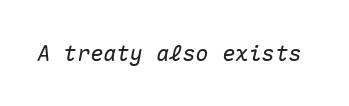
Compared with ordinary roman type, these characters are visibly tilted. Honestly, there is no underline to notice here at all. Caption: standard tracking, unaltered.
